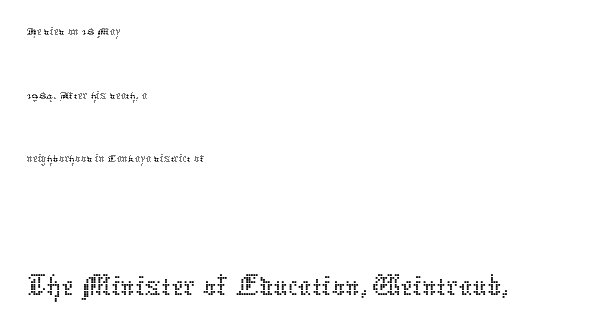
{"italic": "no", "bold": "no", "weight": "thin", "width": "normal", "stroke_contrast": "low", "x_height": "medium", "monospaced": "no", "underline": "no", "align": "left", "line_spacing": "loose", "line_spacing_ratio": 2.36, "letter_spacing": "normal", "letter_spacing_em": 0.0, "larger_block": "second", "size_ratio": 2.48, "glyph_px": 67}
